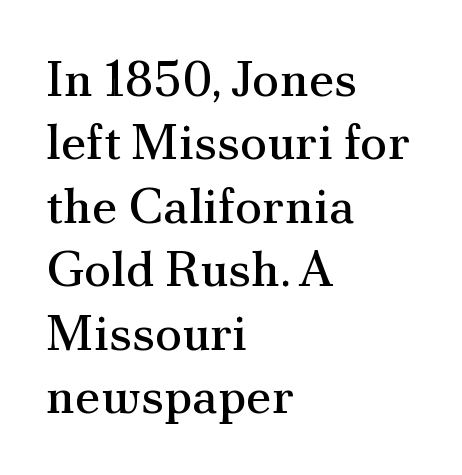
The image shows 50 px regular-weight serif type, upright; set left-aligned, normal line spacing (1.27x), normal letter spacing, not underlined; medium stroke contrast and a small x-height.
